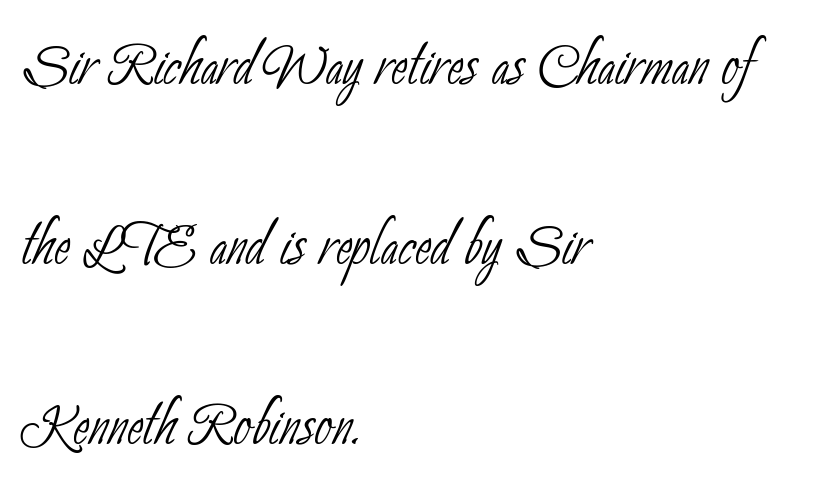
Q: Is the text bold? A: No.
Q: Is the typeface a serif or a sans-serif typeface? A: Sans-serif.
Q: Is the text underlined? A: No.
Q: How is the paragraph aligned? A: Left-aligned.
Q: Is the spacing between letters normal or unusually wide? A: Normal.
Q: Is the spacing between lines tight, normal or loose? A: Loose.
Q: Width (condensed, normal, or wide)? A: Condensed.
Q: Stroke contrast? A: Low.
Q: x-height? A: Small.
Q: Monospaced? A: No.
